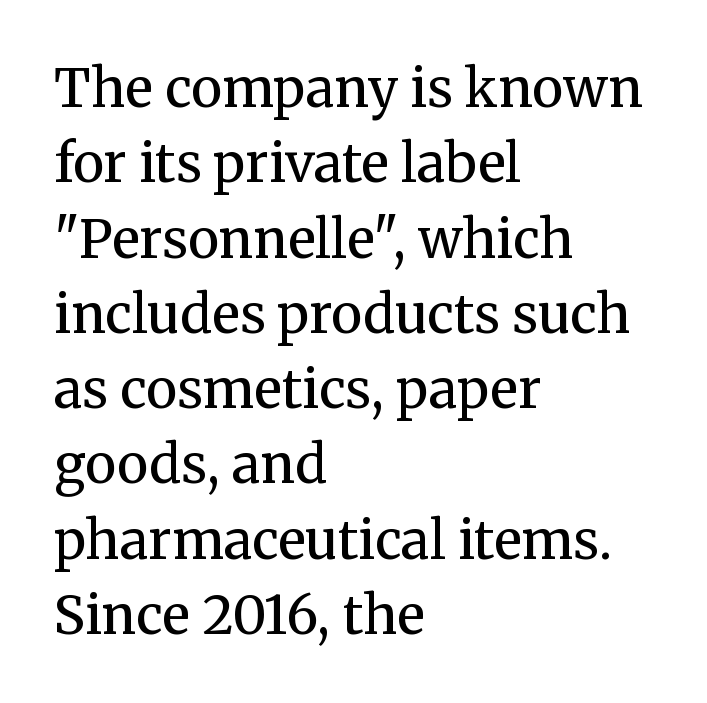
{"serif": "yes", "italic": "no", "bold": "no", "weight": "regular", "width": "normal", "stroke_contrast": "medium", "x_height": "medium", "monospaced": "no", "underline": "no", "align": "left", "line_spacing": "normal", "line_spacing_ratio": 1.42, "letter_spacing": "normal", "letter_spacing_em": 0.0, "glyph_px": 53}
